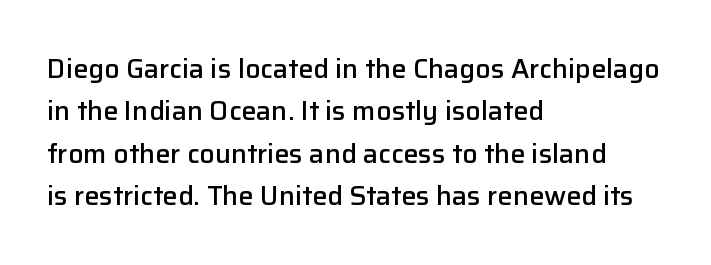
Caption: multi-line text, flush left, ragged right. Compared with typical body copy, the letter spacing here is the same. In terms of leading, this rendering sits right in the middle. Underlining? Definitely not there. How heavy is the stroke? Medium-heavy — a semibold, shy of bold. Style check: upright.
